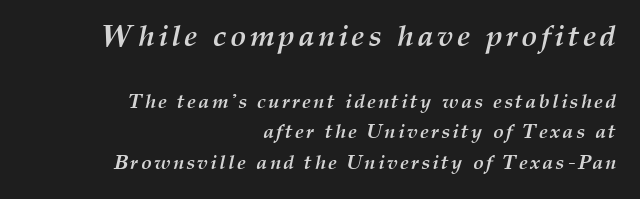
The image shows 30 px semibold type, italic (leaning right); set right-aligned, normal line spacing (1.51x), not underlined; the first (top) block is 1.5x larger; medium stroke contrast and a medium x-height.
